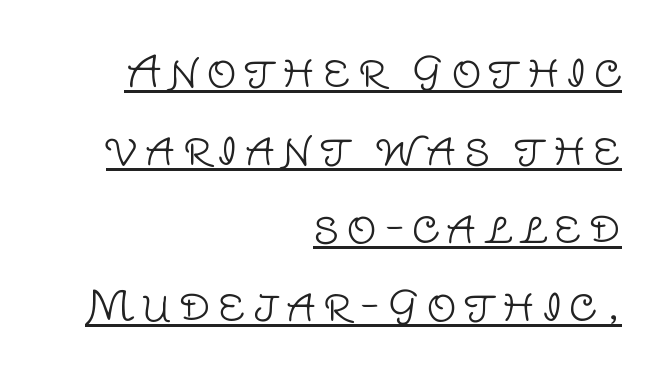
This rendering uses right alignment, leaving the left contour irregular. This is not heavy type; no bold has been used. Beneath each row of characters lies a ruled line. The characters display no serif detailing; their extremities are plain.
